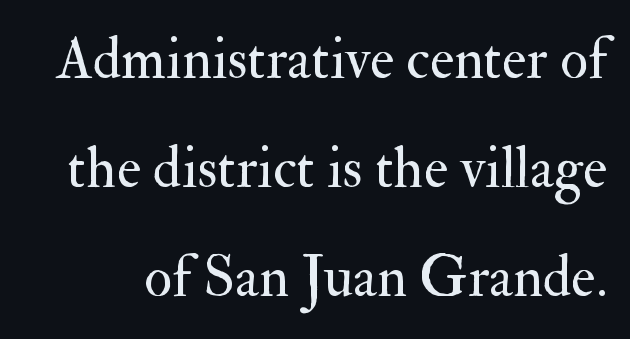
No word sits above an underline. Is the type heavy? It reads as light-to-regular instead. Looks like regular typesetting: each glyph gets only the width it needs. Every stem runs plumb, perpendicular to the baseline. The letters sit at their default tracking, neither squeezed nor spread.
